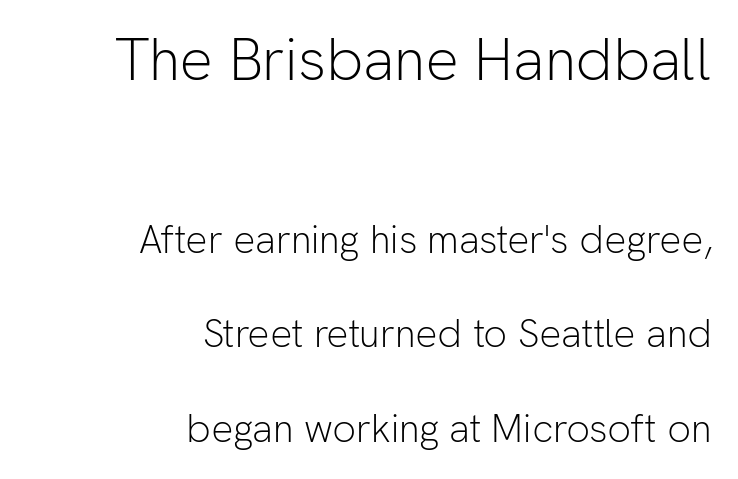
{"serif": "no", "italic": "no", "bold": "no", "weight": "light", "width": "normal", "stroke_contrast": "low", "x_height": "medium", "monospaced": "no", "underline": "no", "align": "right", "line_spacing": "loose", "line_spacing_ratio": 2.43, "letter_spacing": "normal", "letter_spacing_em": 0.0, "larger_block": "first", "size_ratio": 1.51, "glyph_px": 59}
